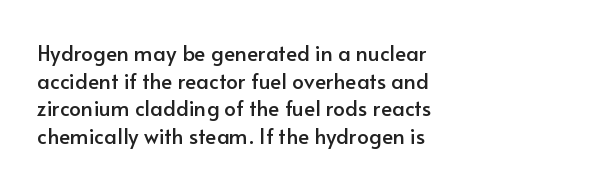
Q: Is the text italic (slanted)? A: No, it is upright.
Q: Is the text underlined? A: No.
Q: How is the paragraph aligned? A: Left-aligned.
Q: Is the spacing between letters normal or unusually wide? A: Normal.
Q: Is the spacing between lines tight, normal or loose? A: Normal.
